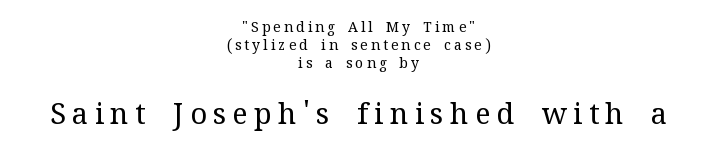
Honestly, the letter spacing is so wide it's the main thing you notice. Of the two passages, the one underneath uses the larger point size. Successive baselines arrive at the customary interval. Honestly, there is no underline to notice here at all. Is the stroke heavy? The answer is a plain regular-or-lighter.
